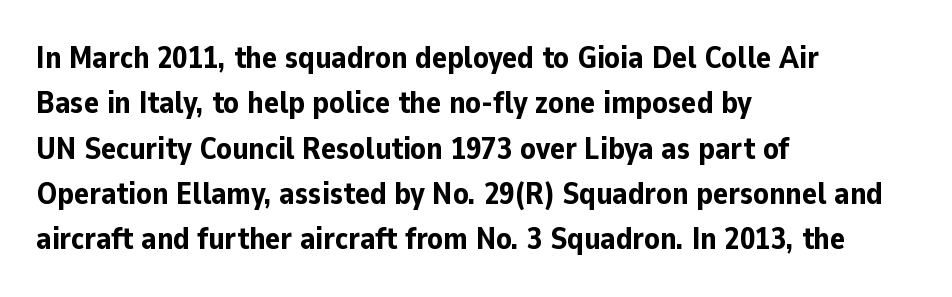
{"serif": "no", "italic": "no", "bold": "yes", "weight": "bold", "width": "normal", "stroke_contrast": "low", "x_height": "medium", "monospaced": "no", "underline": "no", "align": "left", "line_spacing": "normal", "line_spacing_ratio": 1.46, "letter_spacing": "normal", "letter_spacing_em": 0.0, "glyph_px": 31}
